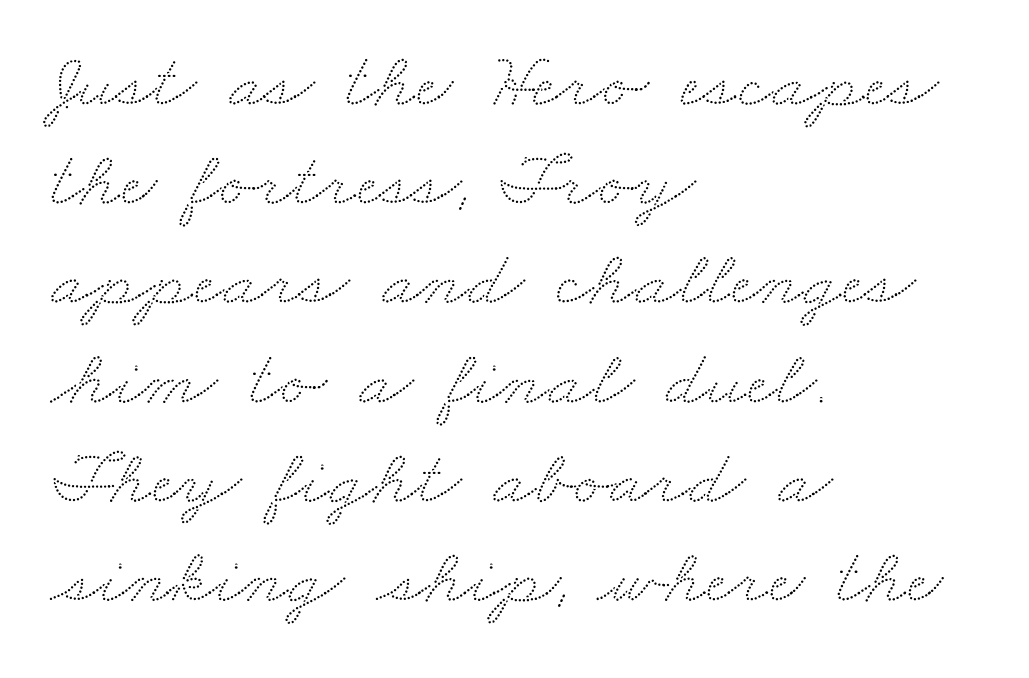
Note the varied advance widths — an 'i' is clearly narrower than an 'm'. Horizontal alignment here is leftward, the default for most running prose. You could call the tracking neutral — neither tight nor loose. A bare baseline throughout the passage.
